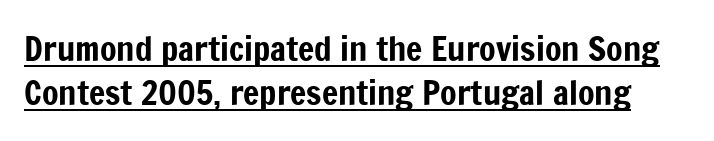
The image shows 34 px condensed sans-serif type, upright; set normal line spacing (1.29x), normal letter spacing, underlined; low stroke contrast and a medium x-height.
